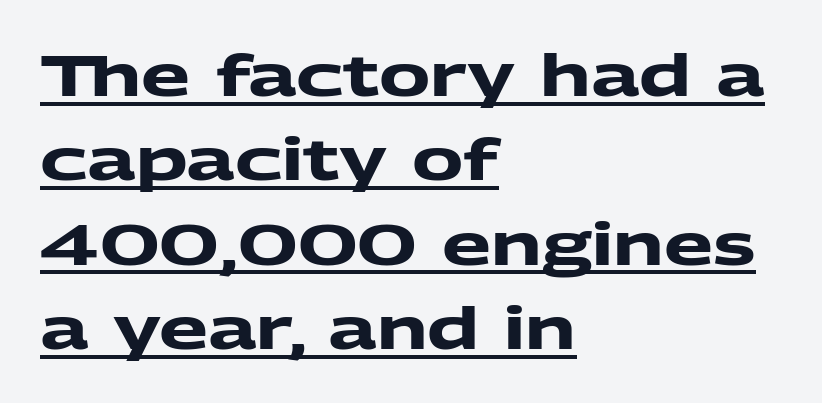
{"serif": "no", "bold": "yes", "weight": "heavy", "width": "wide", "stroke_contrast": "medium", "x_height": "medium", "monospaced": "no", "underline": "yes", "align": "left", "line_spacing": "normal", "line_spacing_ratio": 1.48, "letter_spacing": "normal", "letter_spacing_em": 0.0, "glyph_px": 57}
